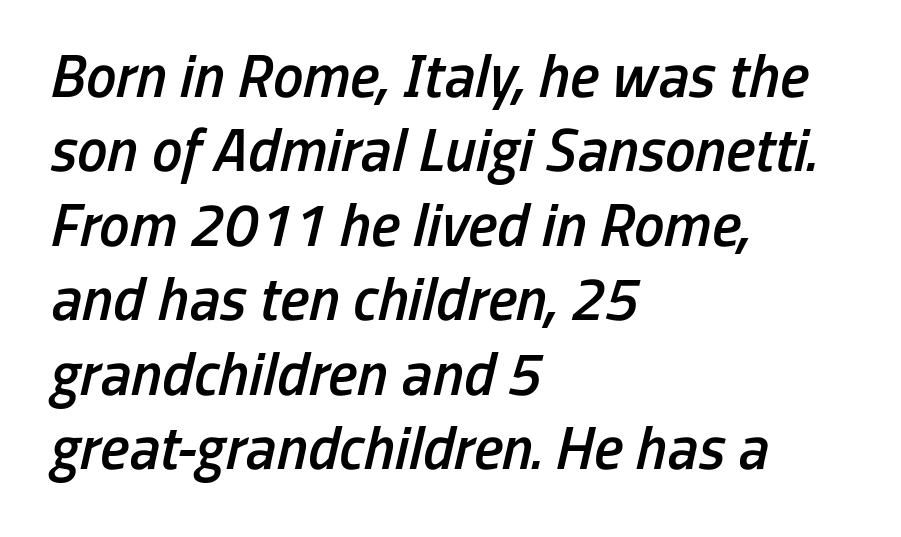
The image shows 61 px semibold, condensed type, italic (leaning right); set left-aligned, line spacing 1.22x, normal letter spacing, not underlined; low stroke contrast and a medium x-height.
